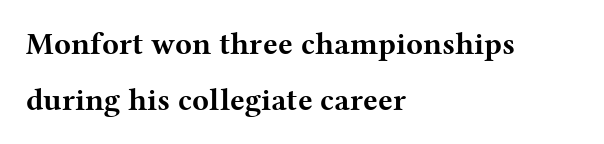
The image shows 31 px bold, wide serif type, upright; set left-aligned, line spacing 1.8x, normal letter spacing, not underlined; medium stroke contrast and a medium x-height.
